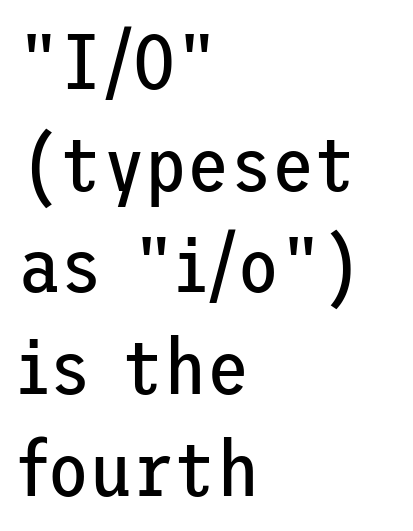
Q: Is the text bold? A: No.
Q: Is the text italic (slanted)? A: No, it is upright.
Q: Is the typeface a serif or a sans-serif typeface? A: Sans-serif.
Q: Is the text underlined? A: No.
Q: How is the paragraph aligned? A: Left-aligned.
Q: Is the spacing between letters normal or unusually wide? A: Normal.
Q: Is the spacing between lines tight, normal or loose? A: Normal.
Q: Width (condensed, normal, or wide)? A: Normal.
Q: Stroke contrast? A: Low.
Q: x-height? A: Medium.
